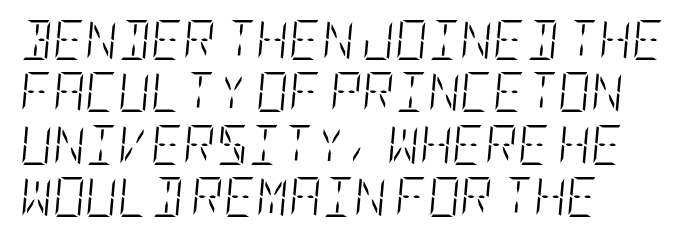
{"italic": "yes", "lean": "right", "slant_degrees": 5, "bold": "no", "weight": "light", "width": "condensed", "stroke_contrast": "low", "x_height": "large", "underline": "no", "align": "left", "line_spacing": "normal", "line_spacing_ratio": 1.31, "letter_spacing": "normal", "letter_spacing_em": 0.0, "glyph_px": 40}
